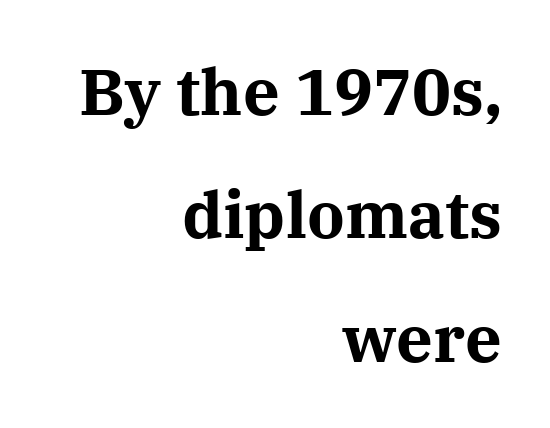
Q: Is the text bold? A: Yes.
Q: Is the text italic (slanted)? A: No, it is upright.
Q: Is the typeface a serif or a sans-serif typeface? A: Serif.
Q: Is the text underlined? A: No.
Q: How is the paragraph aligned? A: Right-aligned.
Q: Is the spacing between letters normal or unusually wide? A: Normal.
Q: Is the spacing between lines tight, normal or loose? A: Loose.
Q: Width (condensed, normal, or wide)? A: Normal.
Q: Stroke contrast? A: Medium.
Q: x-height? A: Medium.
Q: Monospaced? A: No.
